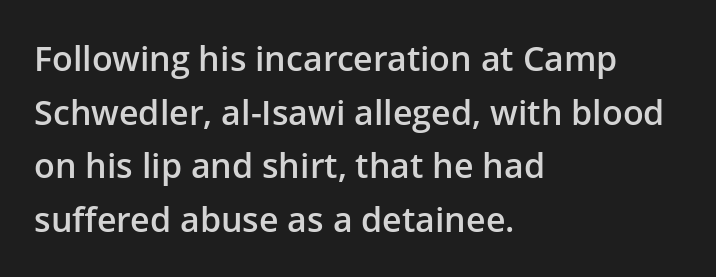
{"serif": "no", "italic": "no", "bold": "semi", "weight": "semibold", "width": "normal", "stroke_contrast": "low", "x_height": "medium", "monospaced": "no", "underline": "no", "align": "left", "line_spacing": "normal", "line_spacing_ratio": 1.58, "letter_spacing": "normal", "letter_spacing_em": 0.0, "glyph_px": 34}
